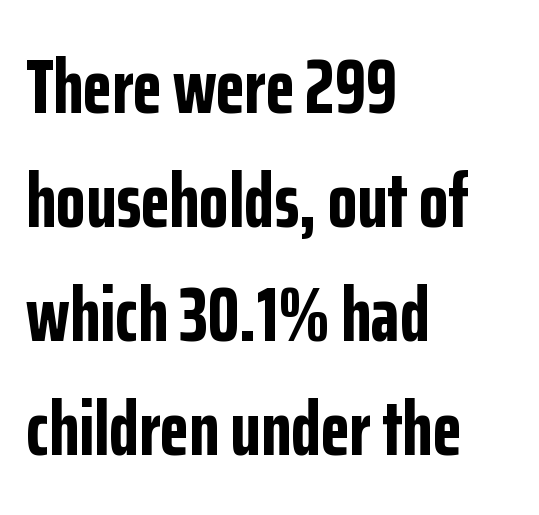
The image shows 76 px bold, condensed sans-serif type, upright; set left-aligned, normal line spacing (1.5x), normal letter spacing, not underlined; low stroke contrast and a medium x-height.
